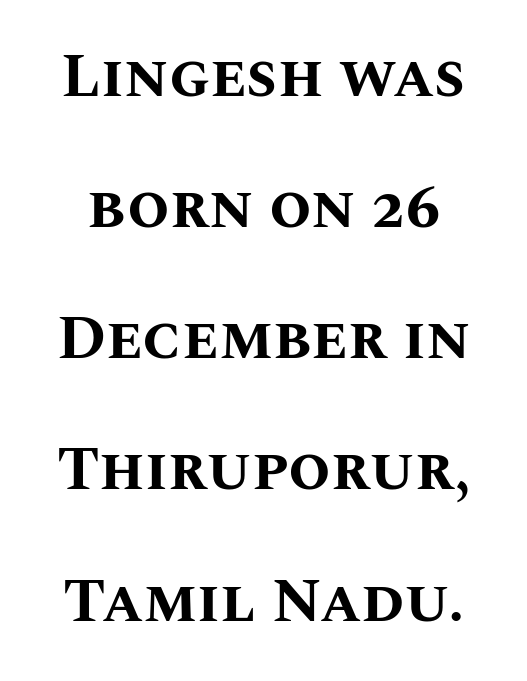
Q: Is the text bold? A: Yes.
Q: Is the text italic (slanted)? A: No, it is upright.
Q: Is the text underlined? A: No.
Q: Is the spacing between letters normal or unusually wide? A: Normal.
Q: Is the spacing between lines tight, normal or loose? A: Loose.
Q: Width (condensed, normal, or wide)? A: Normal.
Q: Stroke contrast? A: Medium.
Q: x-height? A: Large.
Q: Monospaced? A: No.
